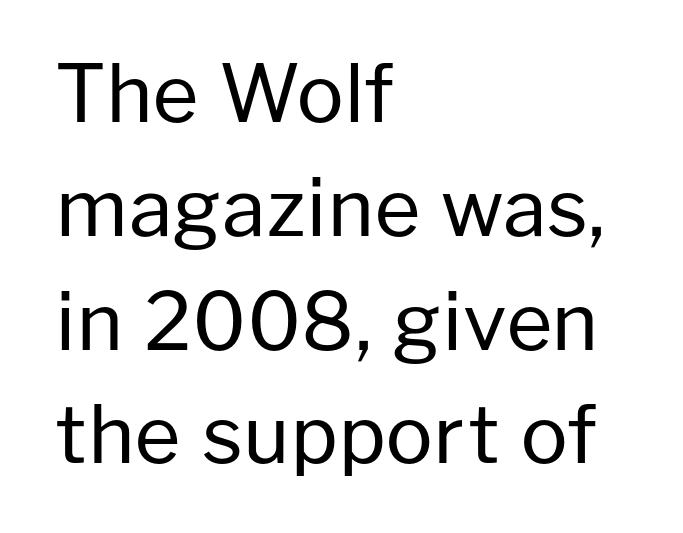
Here the glyphs are tracked normally, forming tight word shapes. Letters rest on an invisible, unmarked baseline. How would I describe the line gaps? Plain and ordinary. Designer's note — italics off, roman on. The setting favours the left margin, as ordinary paragraphs usually do. The text was rendered using a sans face with plain stroke endings.
